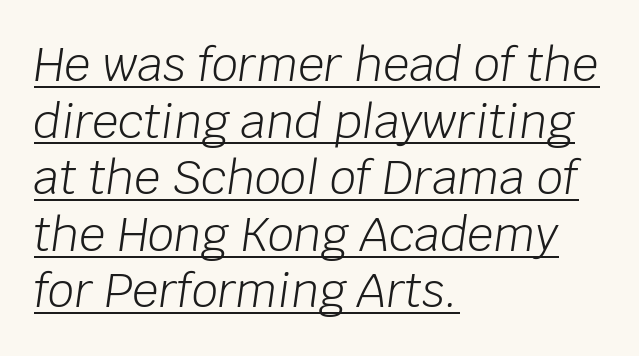
{"italic": "yes", "lean": "right", "slant_degrees": 8, "bold": "no", "weight": "light", "width": "normal", "stroke_contrast": "low", "x_height": "large", "monospaced": "no", "underline": "yes", "align": "left", "line_spacing_ratio": 1.23, "letter_spacing": "normal", "letter_spacing_em": 0.0, "glyph_px": 46}
